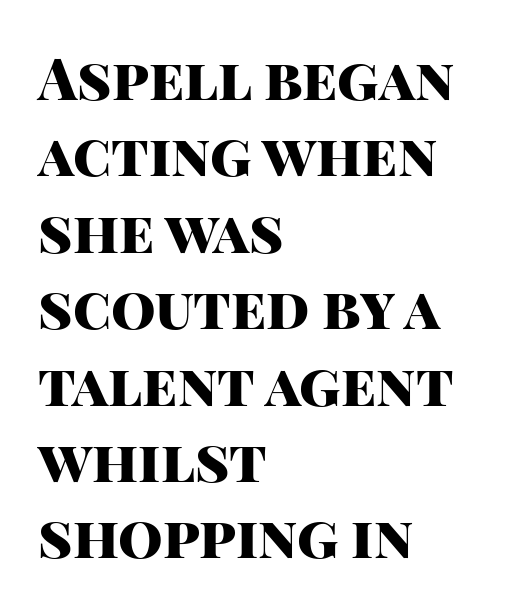
{"serif": "no", "italic": "no", "bold": "yes", "weight": "heavy", "width": "normal", "stroke_contrast": "high", "x_height": "large", "monospaced": "no", "underline": "no", "align": "left", "line_spacing": "normal", "line_spacing_ratio": 1.34, "letter_spacing": "normal", "letter_spacing_em": 0.0, "glyph_px": 57}
